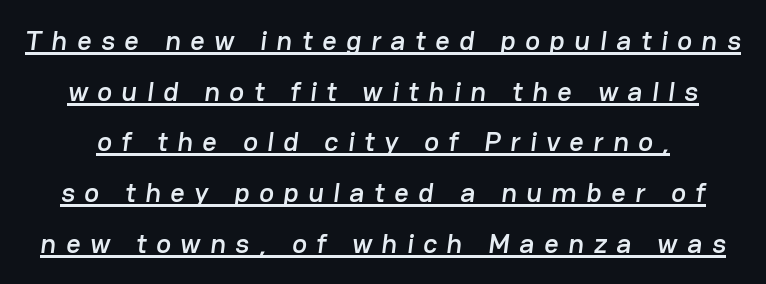
The image shows 28 px sans-serif type; set line spacing 1.81x, unusually wide letter spacing (+0.34 em), underlined; low stroke contrast and a medium x-height.
